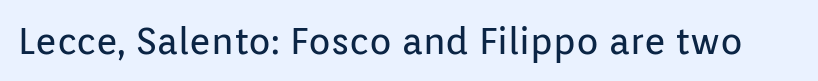
{"serif": "no", "italic": "no", "bold": "no", "weight": "regular", "width": "normal", "stroke_contrast": "low", "x_height": "medium", "monospaced": "no", "underline": "no", "letter_spacing": "normal", "letter_spacing_em": 0.0, "glyph_px": 37}
